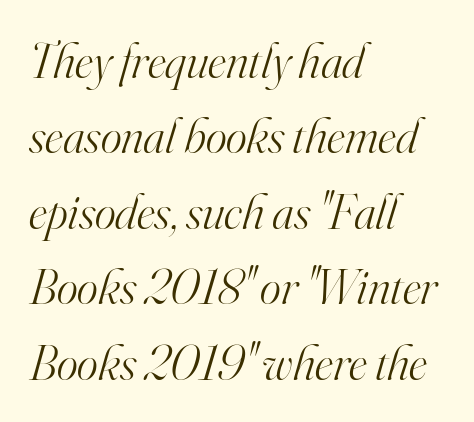
Q: Is the text bold? A: No.
Q: Is the text italic (slanted)? A: Yes, it leans right by about 16 degrees.
Q: Is the typeface a serif or a sans-serif typeface? A: Serif.
Q: Is the text underlined? A: No.
Q: How is the paragraph aligned? A: Left-aligned.
Q: Is the spacing between letters normal or unusually wide? A: Normal.
Q: Is the spacing between lines tight, normal or loose? A: Normal.
Q: Width (condensed, normal, or wide)? A: Normal.
Q: Stroke contrast? A: High.
Q: x-height? A: Small.
Q: Monospaced? A: No.
